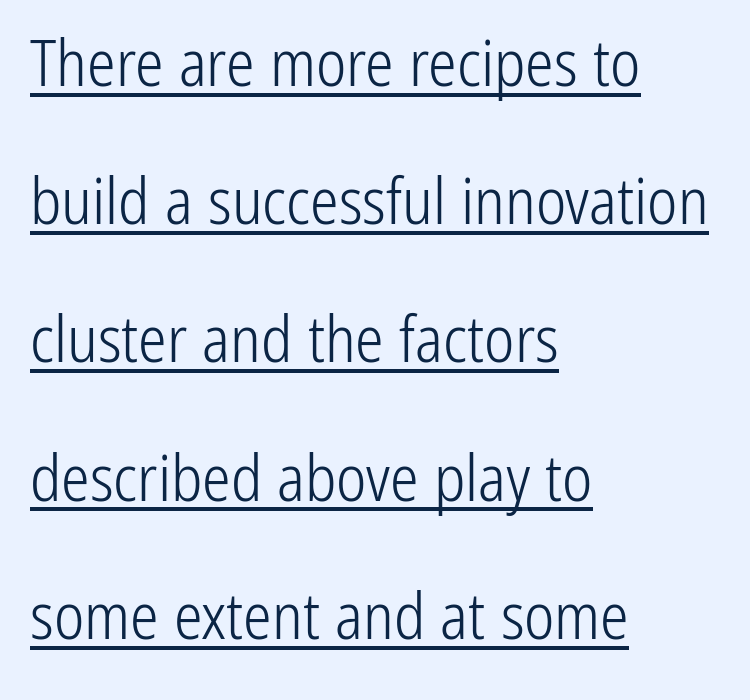
No heavy texture on the line: the type isn't bold. Does extra space separate the letters? No, they use regular spacing. Quick note: not italic, upright. Short and long lines alike share a common starting point at left. Is there an underline? Yes — a line sits under the letters. Letterform terminals end flat and unadorned throughout the passage.
